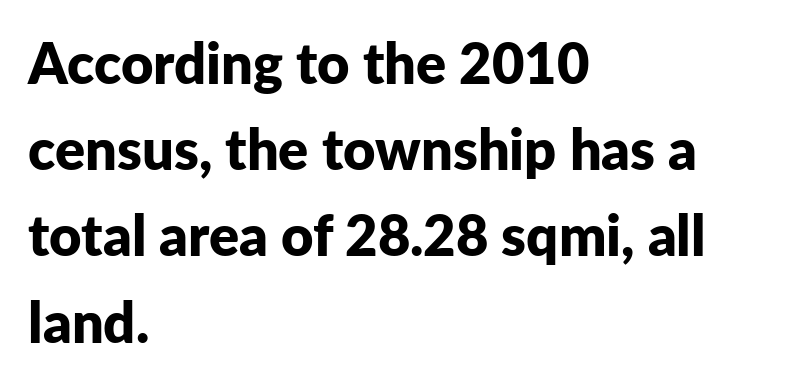
Q: Is the text bold? A: Yes.
Q: Is the text italic (slanted)? A: No, it is upright.
Q: Is the typeface a serif or a sans-serif typeface? A: Sans-serif.
Q: Is the text underlined? A: No.
Q: How is the paragraph aligned? A: Left-aligned.
Q: Is the spacing between letters normal or unusually wide? A: Normal.
Q: Is the spacing between lines tight, normal or loose? A: Normal.
Q: Width (condensed, normal, or wide)? A: Normal.
Q: Stroke contrast? A: Low.
Q: x-height? A: Medium.
Q: Monospaced? A: No.
